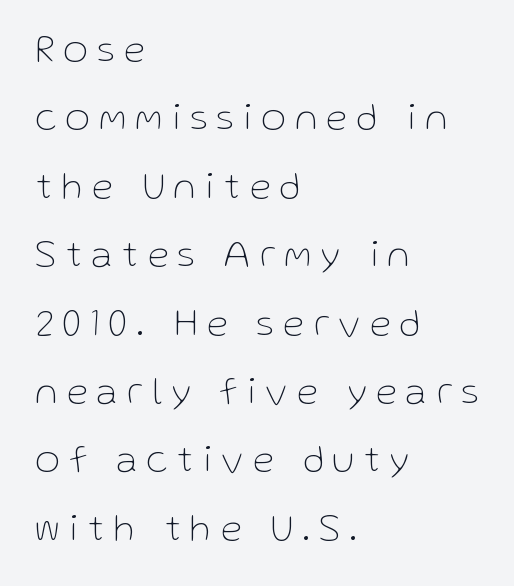
Q: Is the text bold? A: No.
Q: Is the text italic (slanted)? A: No, it is upright.
Q: Is the typeface a serif or a sans-serif typeface? A: Sans-serif.
Q: Is the text underlined? A: No.
Q: How is the paragraph aligned? A: Left-aligned.
Q: Is the spacing between letters normal or unusually wide? A: Unusually wide.
Q: Width (condensed, normal, or wide)? A: Normal.
Q: Stroke contrast? A: Low.
Q: x-height? A: Medium.
Q: Monospaced? A: No.
